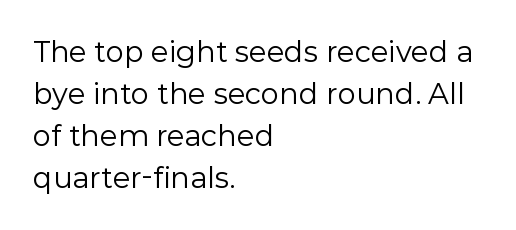
The image shows 29 px regular-weight sans-serif type, upright; set left-aligned, normal line spacing (1.45x), normal letter spacing, not underlined; low stroke contrast and a medium x-height.
